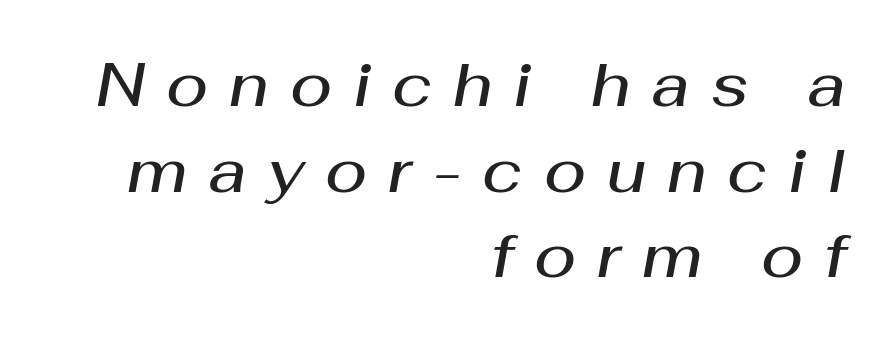
The image shows 62 px semibold type, italic (leaning right); set right-aligned, normal line spacing (1.38x), unusually wide letter spacing (+0.34 em), not underlined; medium stroke contrast and a medium x-height.
